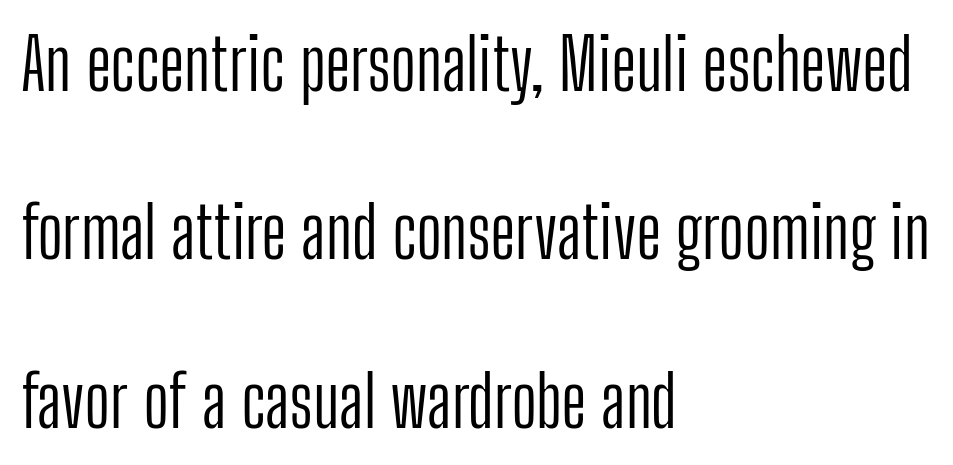
{"serif": "no", "italic": "no", "bold": "no", "weight": "light", "width": "condensed", "stroke_contrast": "low", "x_height": "medium", "monospaced": "no", "underline": "no", "align": "left", "line_spacing": "loose", "line_spacing_ratio": 2.37, "letter_spacing": "normal", "letter_spacing_em": 0.0, "glyph_px": 71}
